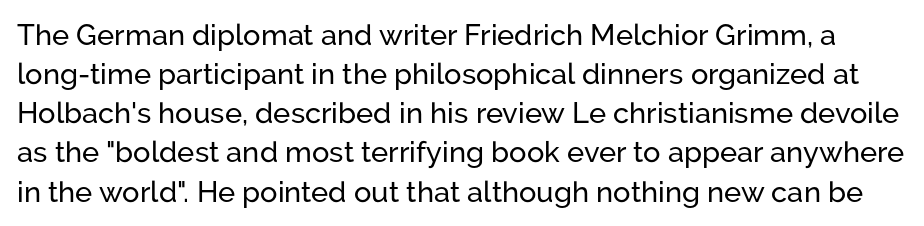
Q: Is the text italic (slanted)? A: No, it is upright.
Q: Is the typeface a serif or a sans-serif typeface? A: Sans-serif.
Q: Is the text underlined? A: No.
Q: Is the spacing between letters normal or unusually wide? A: Normal.
Q: Is the spacing between lines tight, normal or loose? A: Normal.
Q: Width (condensed, normal, or wide)? A: Normal.
Q: Stroke contrast? A: Low.
Q: x-height? A: Medium.
Q: Monospaced? A: No.
